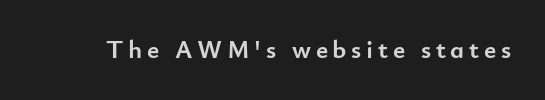
The image shows 26 px bold type, upright; set not underlined.
